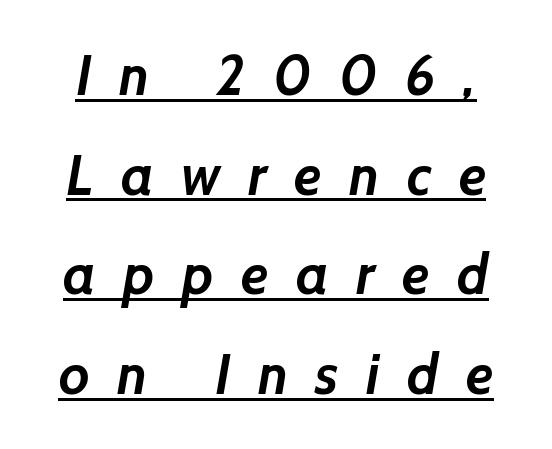
Q: Is the text bold? A: Yes.
Q: Is the typeface a serif or a sans-serif typeface? A: Sans-serif.
Q: Is the text underlined? A: Yes.
Q: Is the spacing between letters normal or unusually wide? A: Unusually wide.
Q: Width (condensed, normal, or wide)? A: Normal.
Q: Stroke contrast? A: Low.
Q: x-height? A: Medium.
Q: Monospaced? A: No.
